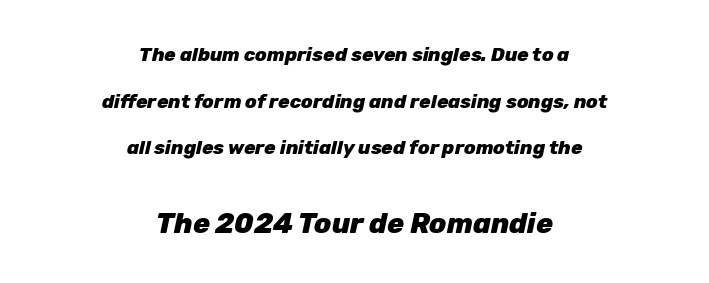
Q: Is the text bold? A: Yes.
Q: Is the text italic (slanted)? A: Yes, it leans right by about 12 degrees.
Q: Is the text underlined? A: No.
Q: How is the paragraph aligned? A: Centered.
Q: Is the spacing between letters normal or unusually wide? A: Normal.
Q: Is the spacing between lines tight, normal or loose? A: Loose.
Q: Which block of text is set in a larger size, the first (top) or the second (bottom)? A: The second (bottom) one.
Q: Width (condensed, normal, or wide)? A: Normal.
Q: Stroke contrast? A: Low.
Q: x-height? A: Medium.
Q: Monospaced? A: No.
